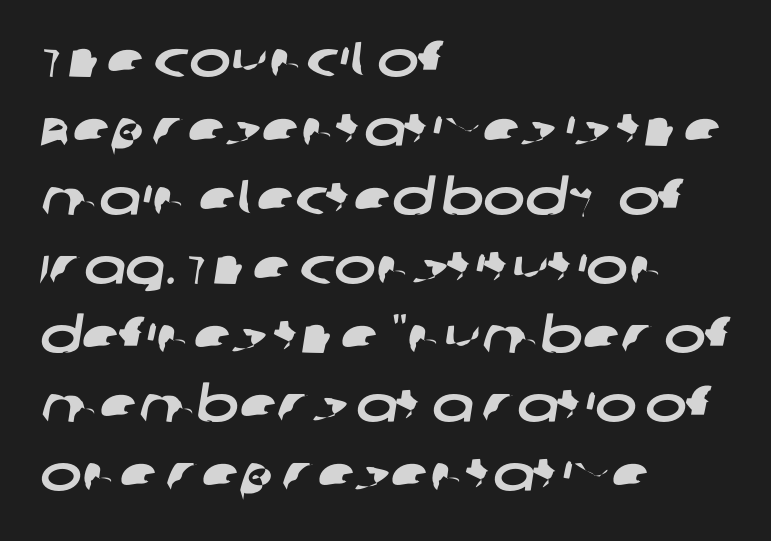
Q: Is the typeface a serif or a sans-serif typeface? A: Sans-serif.
Q: Is the text underlined? A: No.
Q: How is the paragraph aligned? A: Left-aligned.
Q: Is the spacing between letters normal or unusually wide? A: Normal.
Q: Is the spacing between lines tight, normal or loose? A: Normal.
Q: Width (condensed, normal, or wide)? A: Wide.
Q: Stroke contrast? A: Low.
Q: x-height? A: Large.
Q: Monospaced? A: No.
